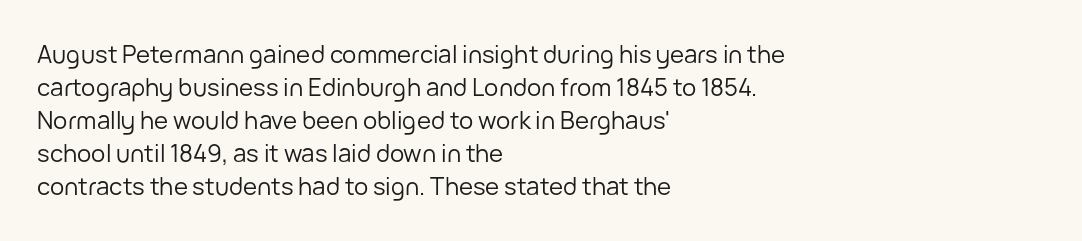
The image shows 24 px text type, upright; set left-aligned, normal line spacing (1.38x), normal letter spacing, not underlined.
